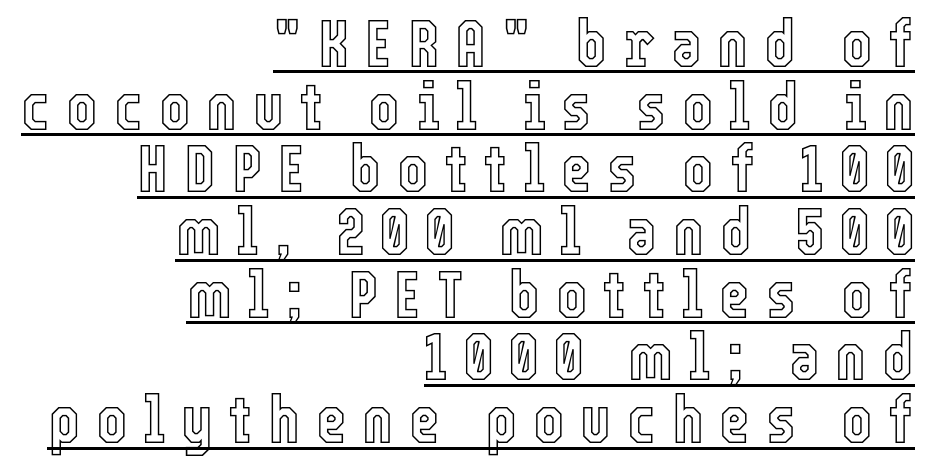
Line spacing here is tight. Students, note that the glyphs here are deliberately spaced far apart. Like a heading marked for emphasis, these lines bear an underscore. This rendering uses right alignment, leaving the left contour irregular. Note the varied advance widths — an 'i' is clearly narrower than an 'm'.
